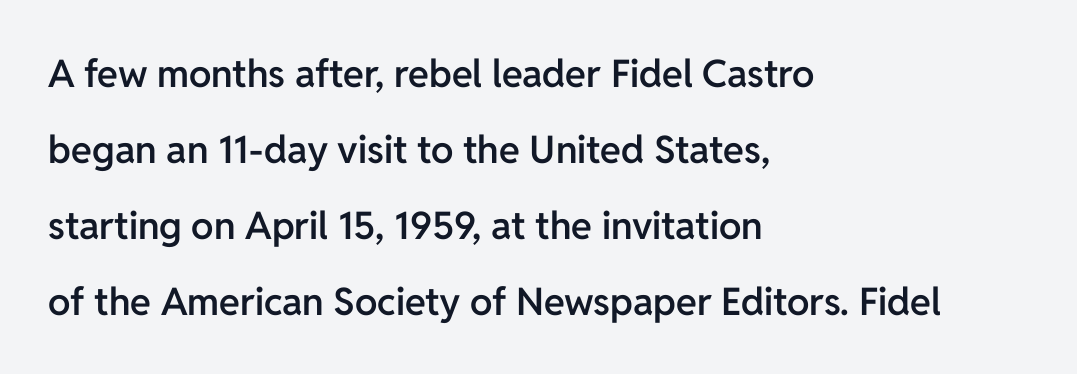
Q: Is the text bold? A: Semi-bold.
Q: Is the text italic (slanted)? A: No, it is upright.
Q: Is the typeface a serif or a sans-serif typeface? A: Sans-serif.
Q: Is the text underlined? A: No.
Q: How is the paragraph aligned? A: Left-aligned.
Q: Is the spacing between letters normal or unusually wide? A: Normal.
Q: Is the spacing between lines tight, normal or loose? A: Loose.
Q: Width (condensed, normal, or wide)? A: Normal.
Q: Stroke contrast? A: Low.
Q: x-height? A: Medium.
Q: Monospaced? A: No.
